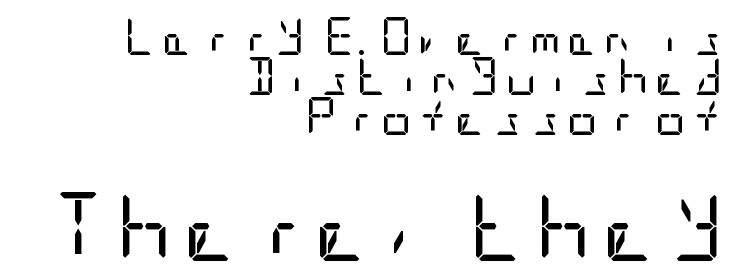
The image shows 69 px regular-weight, condensed sans-serif type, upright; set right-aligned, tight line spacing (1.03x), not underlined; the second (bottom) block is 1.77x larger; low stroke contrast and a large x-height.
